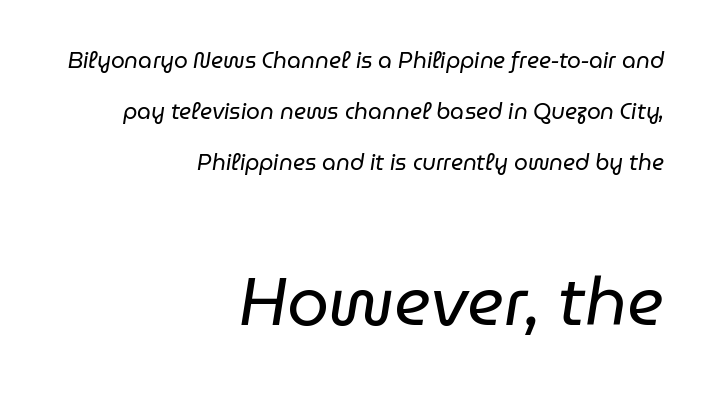
{"italic": "yes", "lean": "right", "slant_degrees": 9, "bold": "no", "weight": "regular", "width": "normal", "stroke_contrast": "low", "x_height": "medium", "monospaced": "no", "underline": "no", "align": "right", "line_spacing": "loose", "line_spacing_ratio": 2.31, "letter_spacing": "normal", "letter_spacing_em": 0.0, "larger_block": "second", "size_ratio": 3.05, "glyph_px": 67}
